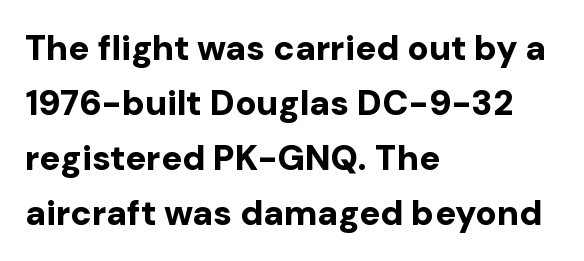
Q: Is the text bold? A: Yes.
Q: Is the text italic (slanted)? A: No, it is upright.
Q: Is the typeface a serif or a sans-serif typeface? A: Sans-serif.
Q: Is the text underlined? A: No.
Q: How is the paragraph aligned? A: Left-aligned.
Q: Is the spacing between letters normal or unusually wide? A: Normal.
Q: Is the spacing between lines tight, normal or loose? A: Normal.
Q: Width (condensed, normal, or wide)? A: Normal.
Q: Stroke contrast? A: Low.
Q: x-height? A: Medium.
Q: Monospaced? A: No.
